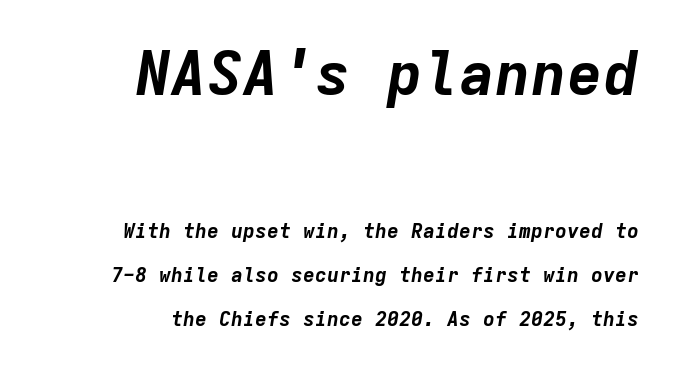
{"italic": "yes", "lean": "right", "slant_degrees": 9, "bold": "yes", "weight": "bold", "width": "normal", "stroke_contrast": "low", "x_height": "medium", "monospaced": "yes", "underline": "no", "align": "right", "line_spacing": "loose", "line_spacing_ratio": 2.21, "letter_spacing": "normal", "letter_spacing_em": 0.0, "larger_block": "first", "size_ratio": 3.0, "glyph_px": 60}
